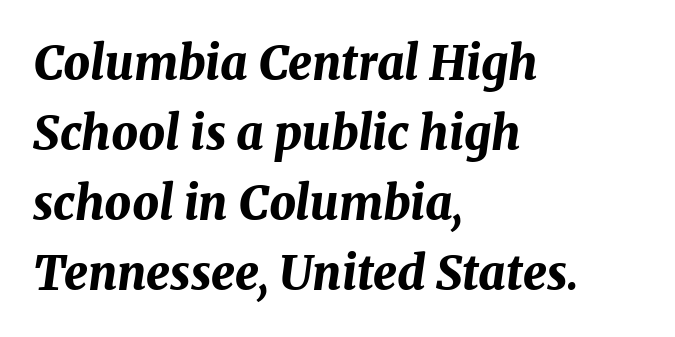
Strong, thick strokes mark this as bold type. The passage shown stacks its lines at a standard gap. The lines in this sample share a left origin and differ only in where they stop. Spacing verdict: proportional, widths tailored to each character. Compared with typical body copy, the letter spacing here is the same. Looking at the ascenders, they clearly lean.
